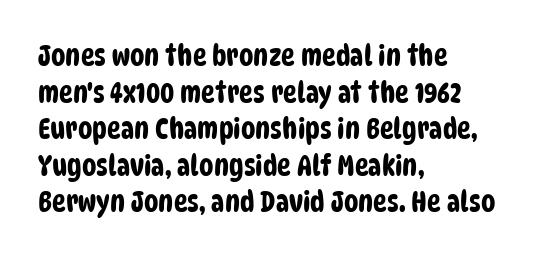
Is this a sans? Yes — the strokes have no serifs. Honestly, the letter spacing is just normal — you wouldn't notice it. The passage shown stacks its lines at a standard gap. Reading down the block, your eye returns to a fixed left position each line. The letters advance in unequal steps, a hallmark of proportional type. Lines of text with bare space underneath.
